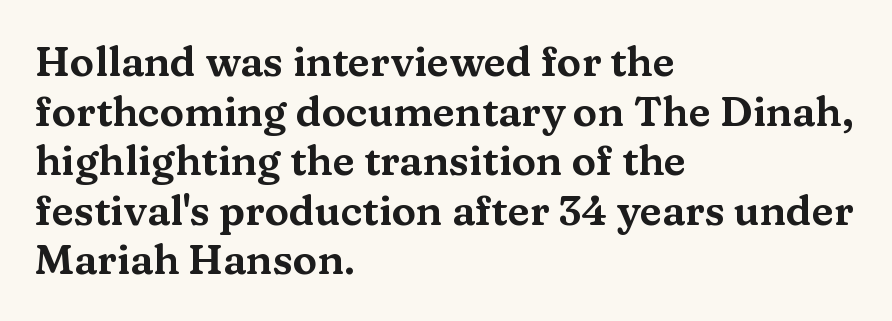
Honestly, there is no underline to notice here at all. The compositor pushed each line to the left boundary. The typeface chosen for these lines features serifs. The face used here is proportionally spaced, like ordinary book or web type.
